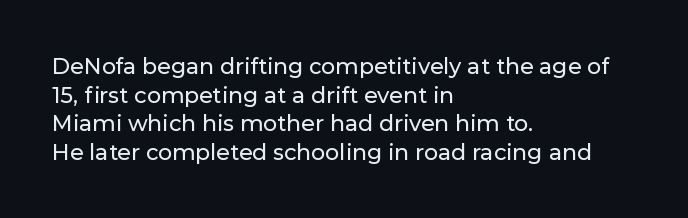
The image shows 22 px text type, upright; set left-aligned, normal line spacing (1.3x), normal letter spacing, not underlined.
